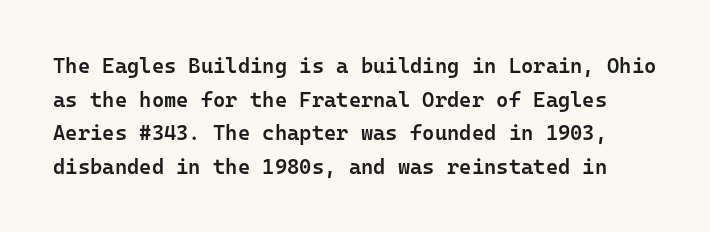
Here the glyphs are tracked normally, forming tight word shapes. As a designer I'd log this as weight 600, semibold. The specimen reads as upright at a glance. The passage shown stacks its lines at a standard gap. Descenders are the only things crossing below the line.
